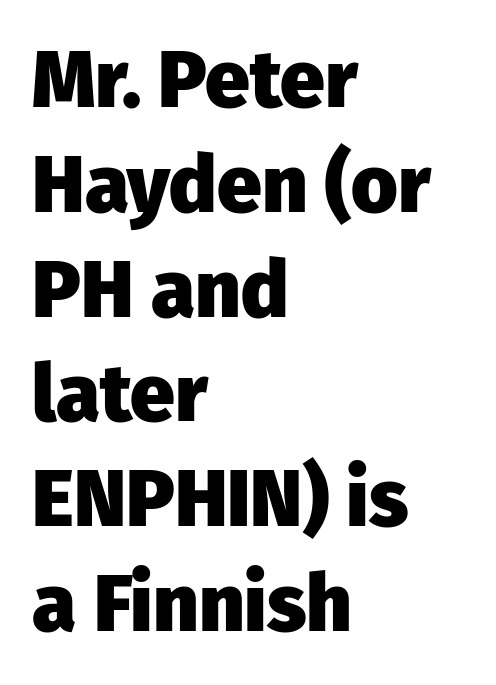
Q: Is the text bold? A: Yes.
Q: Is the text italic (slanted)? A: No, it is upright.
Q: Is the typeface a serif or a sans-serif typeface? A: Sans-serif.
Q: Is the text underlined? A: No.
Q: How is the paragraph aligned? A: Left-aligned.
Q: Is the spacing between letters normal or unusually wide? A: Normal.
Q: Is the spacing between lines tight, normal or loose? A: Normal.
Q: Width (condensed, normal, or wide)? A: Normal.
Q: Stroke contrast? A: Low.
Q: x-height? A: Medium.
Q: Monospaced? A: No.
